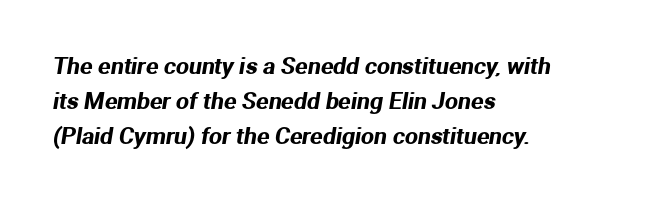
The image shows 23 px text type; set left-aligned, normal line spacing (1.53x), normal letter spacing, not underlined.
